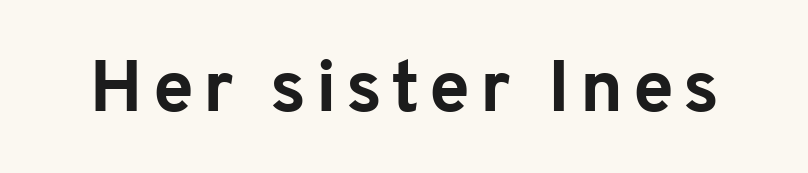
A typesetter would call this proportional, since set widths differ per character. Heavy, bold letterforms. Italic? Not at all — the glyphs are vertical. The face used here is a sans, in the tradition of grotesques and geometrics. Any mark beneath the type? The region is blank.
